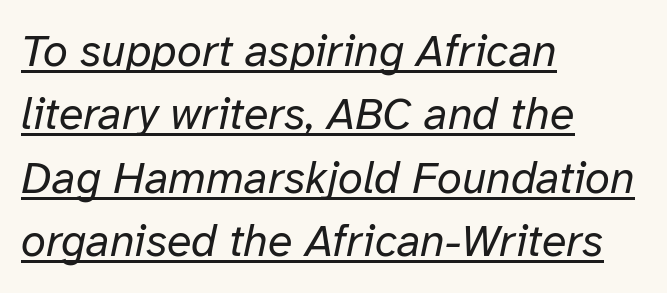
Q: Is the text bold? A: No.
Q: Is the text italic (slanted)? A: Yes, it leans right by about 12 degrees.
Q: Is the text underlined? A: Yes.
Q: How is the paragraph aligned? A: Left-aligned.
Q: Is the spacing between letters normal or unusually wide? A: Normal.
Q: Is the spacing between lines tight, normal or loose? A: Normal.
Q: Width (condensed, normal, or wide)? A: Normal.
Q: Stroke contrast? A: Low.
Q: x-height? A: Medium.
Q: Monospaced? A: No.
